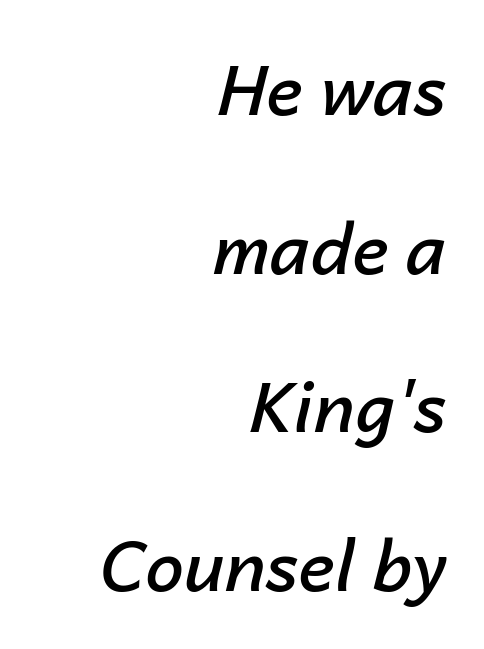
Plain, unruled lines of type. The characters look somewhat weighty, a semibold short of true bold. The lines are spread far apart with generous leading. The glyphs look as if they've been sheared to an angle. Looks like regular typesetting: each glyph gets only the width it needs.
